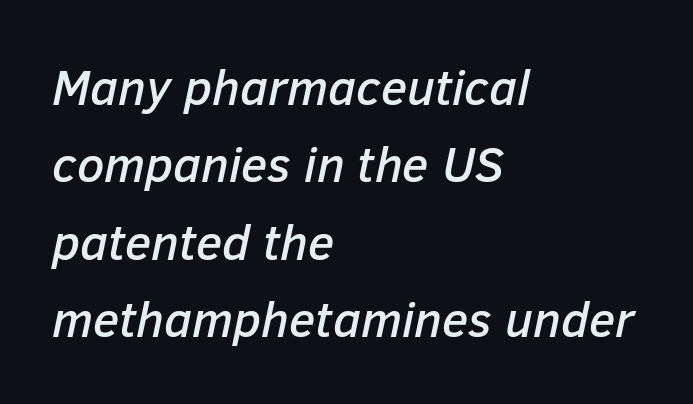
Slant detected: the letters are inclined. The strip under each line holds only bare page. Teacher's note: observe the even left margin — that is flush-left alignment. The rendering uses a moderate line-height, typical for paragraphs.
